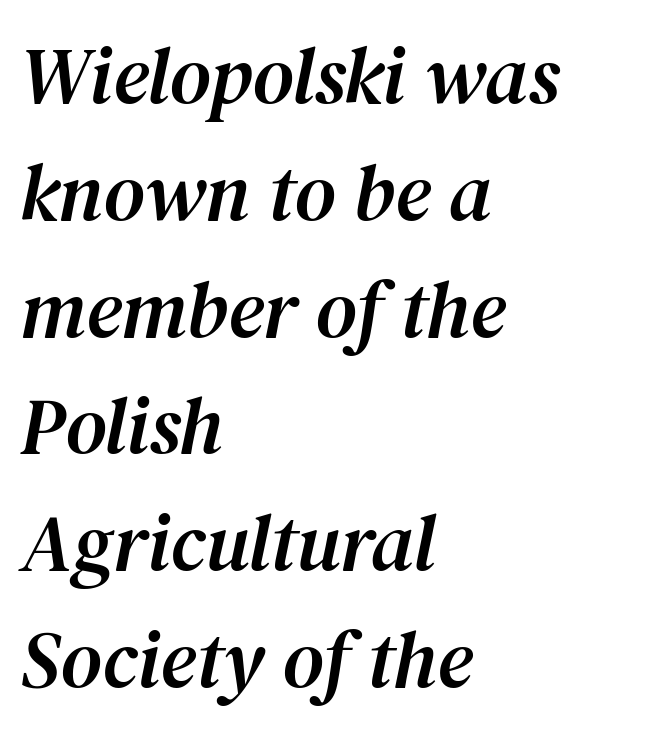
Q: Is the text italic (slanted)? A: Yes, it leans right by about 12 degrees.
Q: Is the typeface a serif or a sans-serif typeface? A: Serif.
Q: Is the text underlined? A: No.
Q: How is the paragraph aligned? A: Left-aligned.
Q: Is the spacing between letters normal or unusually wide? A: Normal.
Q: Is the spacing between lines tight, normal or loose? A: Normal.
Q: Width (condensed, normal, or wide)? A: Normal.
Q: Stroke contrast? A: Medium.
Q: x-height? A: Medium.
Q: Monospaced? A: No.
